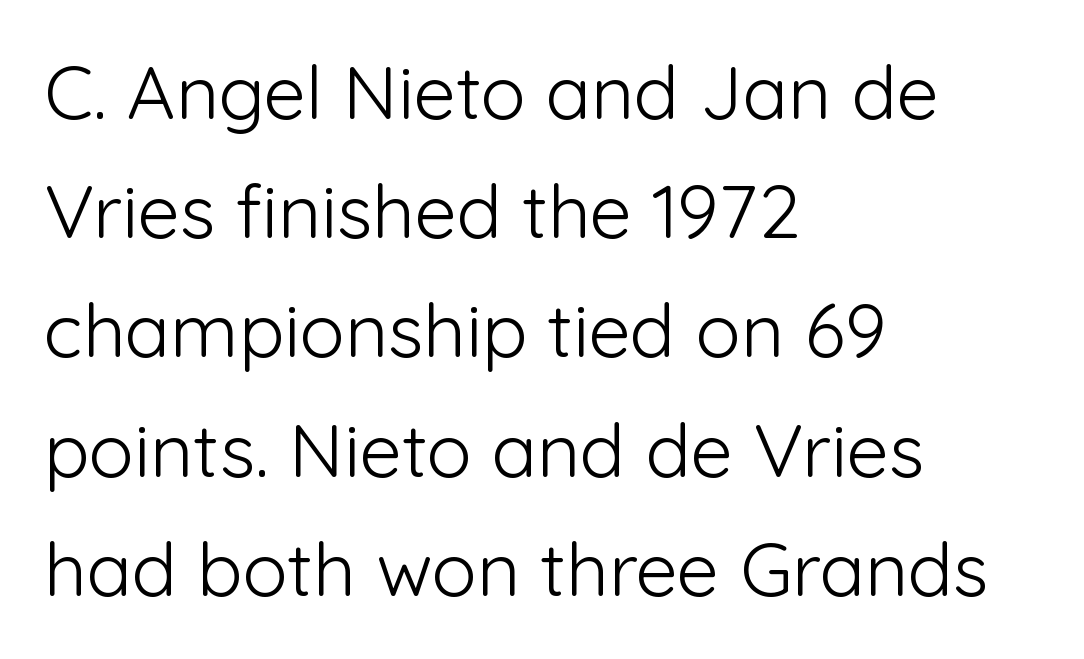
The image shows 75 px light sans-serif type, upright; set left-aligned, normal line spacing (1.59x), normal letter spacing, not underlined; low stroke contrast and a medium x-height.
